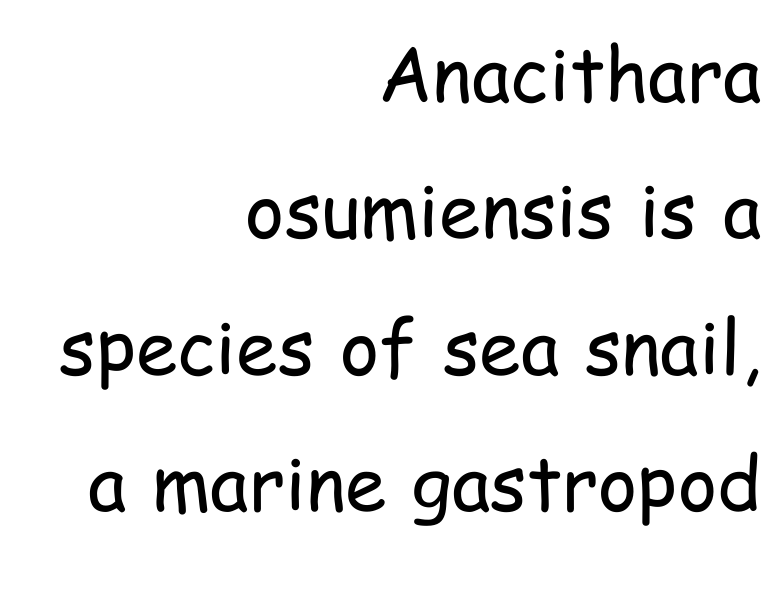
These lines keep a tight, regular rhythm from letter to letter. This is roman type, the default non-slanted kind. No letter is thick-stroked: the sample isn't bold. Proportional: the letters do not fall into vertical columns.
